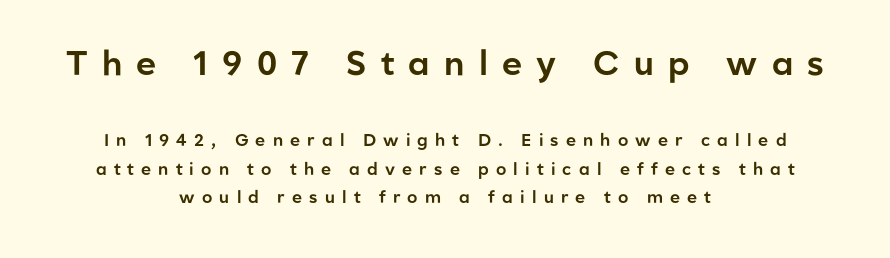
The image shows 34 px sans-serif type, upright; set centered, normal line spacing (1.68x), unusually wide letter spacing (+0.42 em), not underlined; the first (top) block is 2.0x larger; low stroke contrast and a medium x-height.
